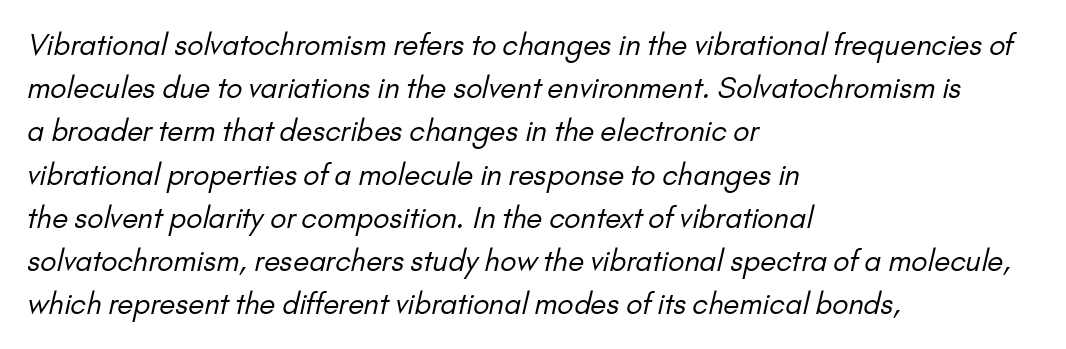
The image shows 29 px regular-weight sans-serif type; set left-aligned, normal line spacing (1.49x), normal letter spacing, not underlined; low stroke contrast and a small x-height.
